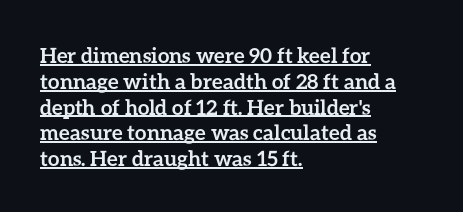
Q: Is the text bold? A: Yes.
Q: Is the text italic (slanted)? A: No, it is upright.
Q: Is the text underlined? A: Yes.
Q: How is the paragraph aligned? A: Left-aligned.
Q: Is the spacing between letters normal or unusually wide? A: Normal.
